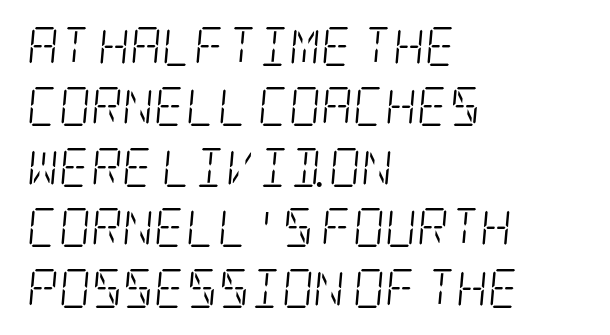
Q: Is the text bold? A: No.
Q: Is the text italic (slanted)? A: Yes, it leans right by about 5 degrees.
Q: Is the typeface a serif or a sans-serif typeface? A: Serif.
Q: Is the text underlined? A: No.
Q: How is the paragraph aligned? A: Left-aligned.
Q: Is the spacing between letters normal or unusually wide? A: Normal.
Q: Is the spacing between lines tight, normal or loose? A: Normal.
Q: Width (condensed, normal, or wide)? A: Condensed.
Q: Stroke contrast? A: Low.
Q: x-height? A: Large.
